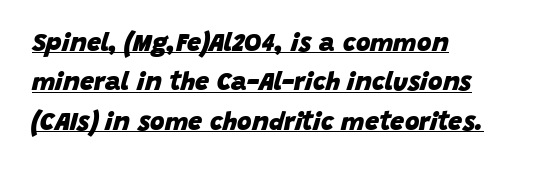
The image shows 25 px bold type, italic (leaning right); set left-aligned, normal line spacing (1.58x), normal letter spacing, underlined.
